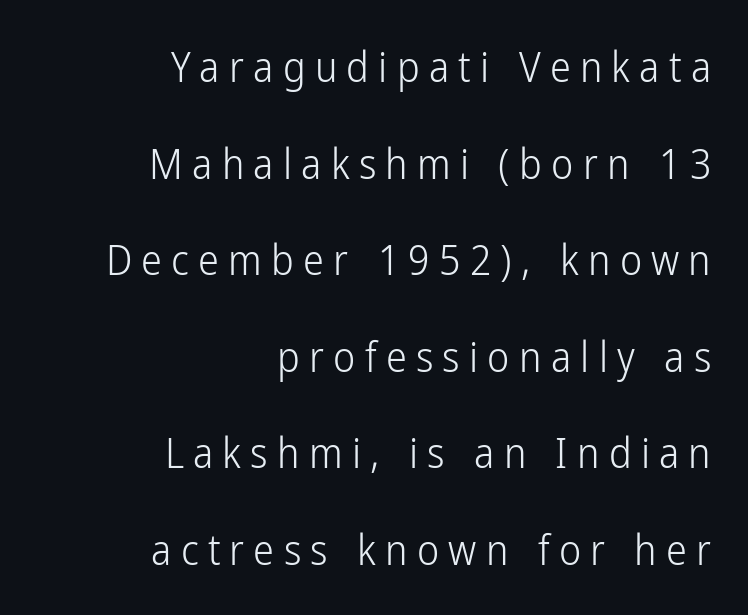
The image shows 42 px light, condensed sans-serif type, upright; set right-aligned, loose line spacing (2.3x), unusually wide letter spacing (+0.22 em), not underlined; low stroke contrast and a medium x-height.
